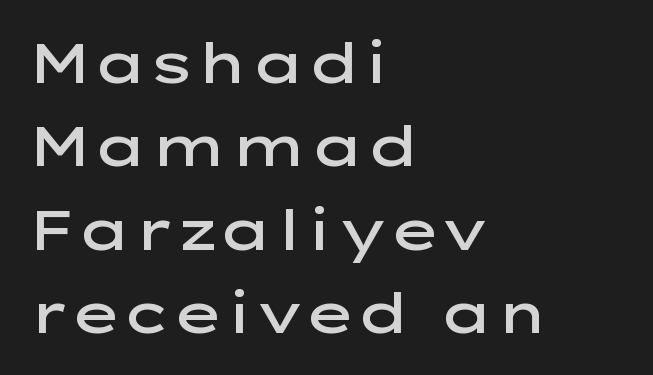
Q: Is the text bold? A: Semi-bold.
Q: Is the text italic (slanted)? A: No, it is upright.
Q: Is the typeface a serif or a sans-serif typeface? A: Sans-serif.
Q: Is the text underlined? A: No.
Q: How is the paragraph aligned? A: Left-aligned.
Q: Is the spacing between letters normal or unusually wide? A: Normal.
Q: Is the spacing between lines tight, normal or loose? A: Normal.
Q: Width (condensed, normal, or wide)? A: Wide.
Q: Stroke contrast? A: Low.
Q: x-height? A: Medium.
Q: Monospaced? A: No.
